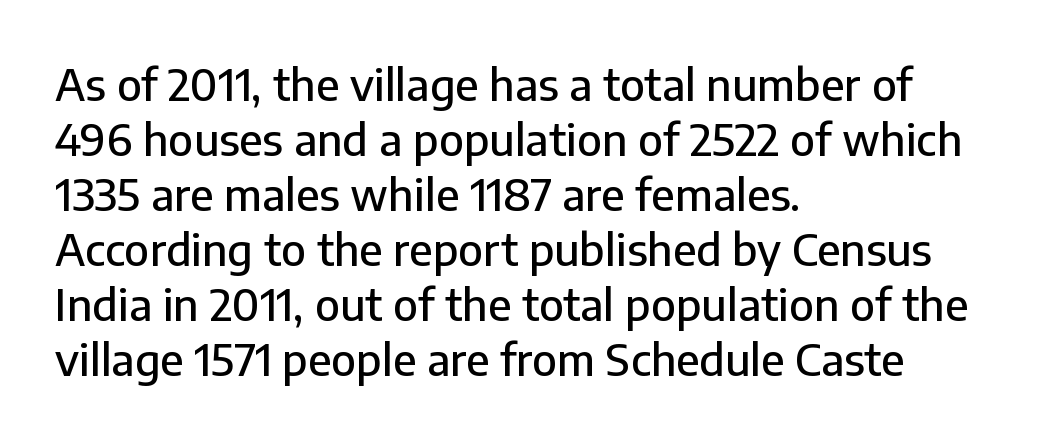
The image shows 44 px sans-serif type, upright; set left-aligned, normal line spacing (1.25x), normal letter spacing, not underlined; low stroke contrast and a medium x-height.
